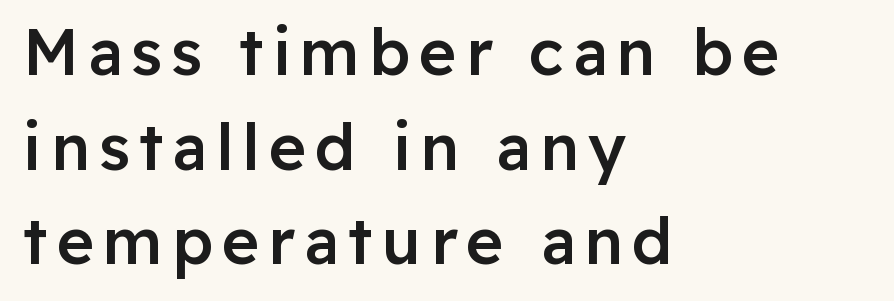
Students, observe: this is what conventionally led text looks like. This sample uses an upright cut, with every glyph sitting square on the baseline. The letters advance in unequal steps, a hallmark of proportional type. This is sans-serif lettering, the kind often seen on screens and signage. This rendering features lettering with no underline. This sample is left-justified, so line endings fall wherever the words run out.
